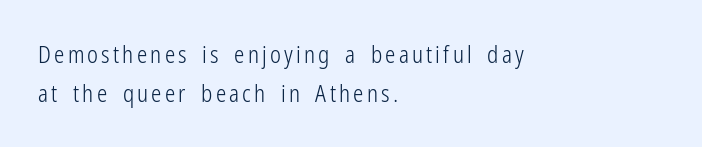
Is there any slant? The stems are plumb. These lines are set flush left with a ragged right edge. This is not heavy type; no bold has been used. Beneath every word, the page is bare. Compared with typical paragraphs, the rows here are spaced about the same.
